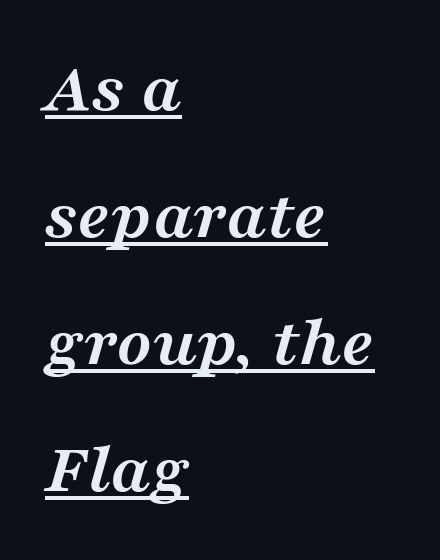
An italicized treatment has been applied to the whole sample. The face used here is proportionally spaced, like ordinary book or web type. Is this a sans? No — the strokes have serifs. The gaps between neighbouring characters are ordinary and unremarkable.
